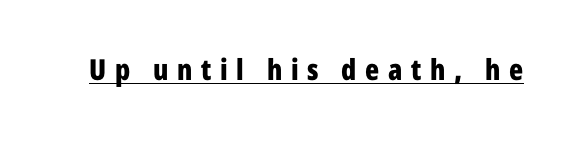
Does the weight exceed regular? Yes, all the way to bold. The letters stand straight up with perfectly vertical stems. Font category for this specimen: sans-serif. Students, note that the glyphs here are deliberately spaced far apart. Compared with undecorated copy, this sample adds a rule below the words.
